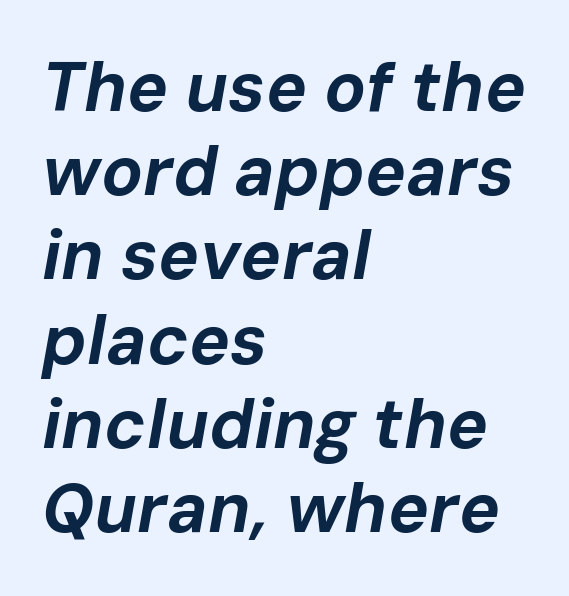
Strokes here are thick enough to call this a true bold. The passage is arranged the way most books set body copy — flush left. The letters advance in unequal steps, a hallmark of proportional type. Italic: yes, the glyphs are oblique. Any mark beneath the type? The region is blank. Letter spacing: default.
